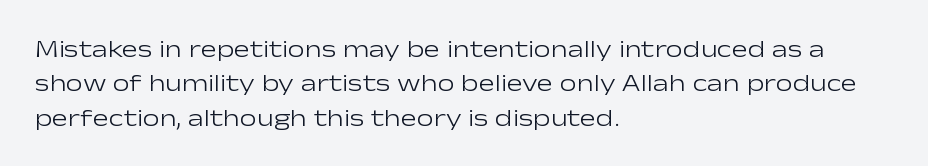
Vertical stems look standard width or narrower in stroke. Default kerning and tracking; the words read as compact shapes. These lines are set flush left with a ragged right edge. The baseline area is clear.
